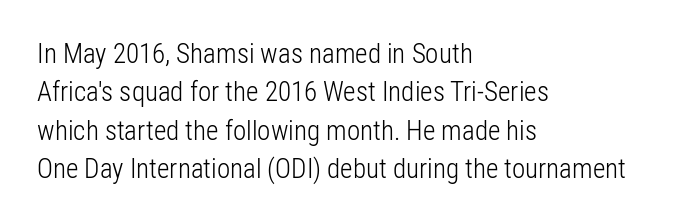
Q: Is the text bold? A: No.
Q: Is the text italic (slanted)? A: No, it is upright.
Q: Is the text underlined? A: No.
Q: How is the paragraph aligned? A: Left-aligned.
Q: Is the spacing between letters normal or unusually wide? A: Normal.
Q: Is the spacing between lines tight, normal or loose? A: Normal.
